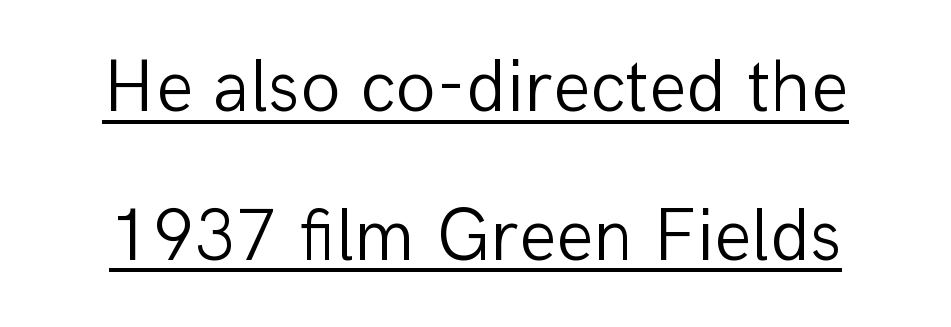
Q: Is the text bold? A: No.
Q: Is the text italic (slanted)? A: No, it is upright.
Q: Is the typeface a serif or a sans-serif typeface? A: Sans-serif.
Q: Is the text underlined? A: Yes.
Q: Is the spacing between letters normal or unusually wide? A: Normal.
Q: Is the spacing between lines tight, normal or loose? A: Loose.
Q: Width (condensed, normal, or wide)? A: Normal.
Q: Stroke contrast? A: Low.
Q: x-height? A: Medium.
Q: Monospaced? A: No.
